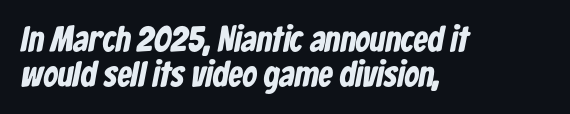
The image shows 36 px bold, condensed sans-serif type; set left-aligned, tight line spacing (0.97x), normal letter spacing, not underlined; low stroke contrast and a medium x-height.
